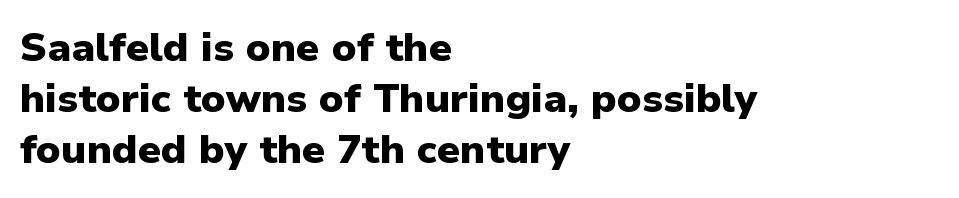
The image shows 40 px heavy sans-serif type, upright; set left-aligned, normal line spacing (1.27x), normal letter spacing, not underlined; low stroke contrast and a medium x-height.
